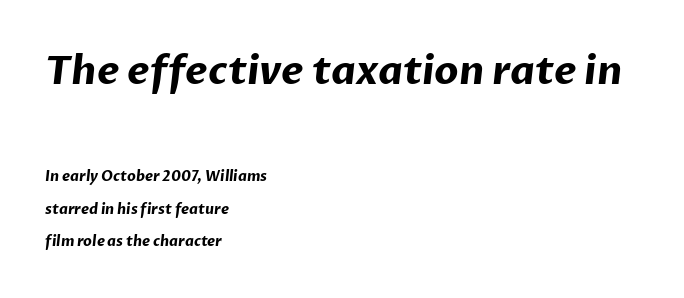
{"serif": "no", "bold": "yes", "weight": "bold", "width": "normal", "stroke_contrast": "low", "x_height": "medium", "monospaced": "no", "underline": "no", "align": "left", "line_spacing": "loose", "line_spacing_ratio": 2.33, "letter_spacing": "normal", "letter_spacing_em": 0.0, "larger_block": "first", "size_ratio": 2.79, "glyph_px": 39}
